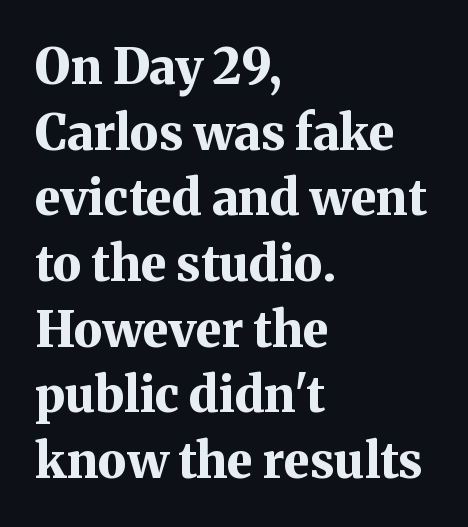
Q: Is the text bold? A: Yes.
Q: Is the text italic (slanted)? A: No, it is upright.
Q: Is the typeface a serif or a sans-serif typeface? A: Serif.
Q: Is the text underlined? A: No.
Q: How is the paragraph aligned? A: Left-aligned.
Q: Is the spacing between letters normal or unusually wide? A: Normal.
Q: Is the spacing between lines tight, normal or loose? A: Normal.
Q: Width (condensed, normal, or wide)? A: Normal.
Q: Stroke contrast? A: Medium.
Q: x-height? A: Medium.
Q: Monospaced? A: No.
